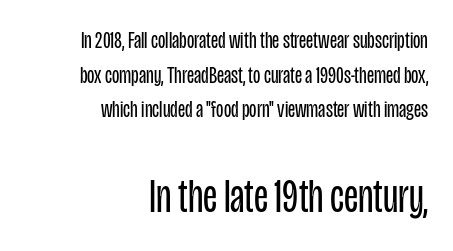
{"serif": "no", "italic": "no", "bold": "no", "weight": "regular", "width": "condensed", "stroke_contrast": "low", "x_height": "large", "monospaced": "no", "underline": "no", "align": "right", "line_spacing": "normal", "line_spacing_ratio": 1.44, "letter_spacing": "normal", "letter_spacing_em": 0.0, "larger_block": "second", "size_ratio": 2.0, "glyph_px": 48}
